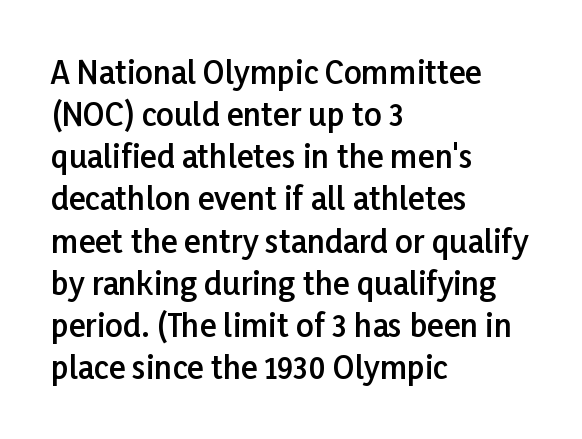
{"serif": "no", "italic": "no", "bold": "semi", "weight": "semibold", "width": "normal", "stroke_contrast": "low", "x_height": "medium", "monospaced": "no", "underline": "no", "align": "left", "line_spacing": "normal", "line_spacing_ratio": 1.36, "letter_spacing": "normal", "letter_spacing_em": 0.0, "glyph_px": 31}
